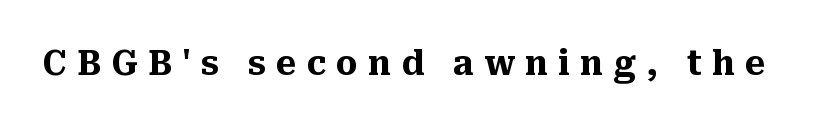
The image shows 34 px heavy serif type, upright; set unusually wide letter spacing (+0.3 em), not underlined; medium stroke contrast and a medium x-height.
